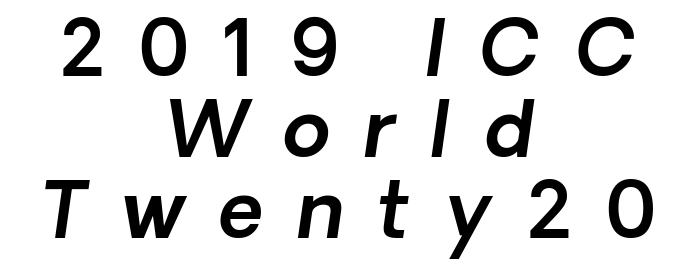
Q: Is the text italic (slanted)? A: Yes, it leans right by about 8 degrees.
Q: Is the text underlined? A: No.
Q: How is the paragraph aligned? A: Centered.
Q: Is the spacing between letters normal or unusually wide? A: Unusually wide.
Q: Is the spacing between lines tight, normal or loose? A: Tight.
Q: Width (condensed, normal, or wide)? A: Normal.
Q: x-height? A: Medium.
Q: Monospaced? A: No.
